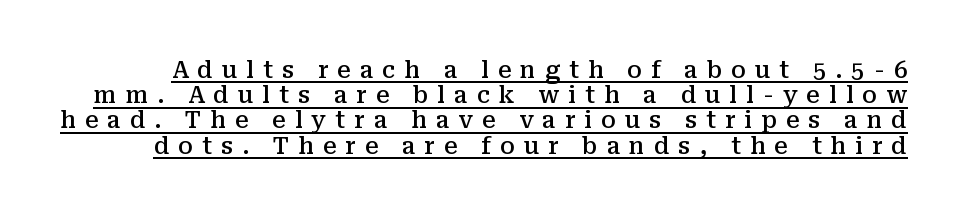
The image shows 24 px text type, upright; set tight line spacing (1.05x), unusually wide letter spacing (+0.37 em), underlined.
